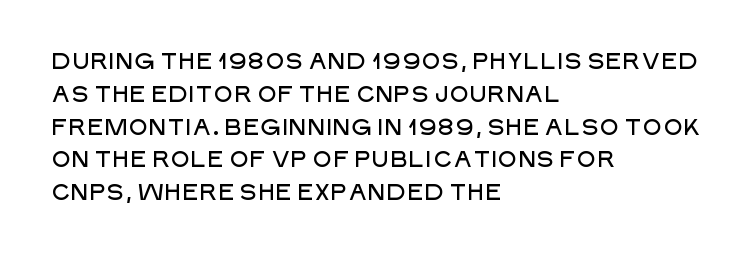
Q: Is the text italic (slanted)? A: No, it is upright.
Q: Is the text underlined? A: No.
Q: How is the paragraph aligned? A: Left-aligned.
Q: Is the spacing between letters normal or unusually wide? A: Normal.
Q: Is the spacing between lines tight, normal or loose? A: Normal.
